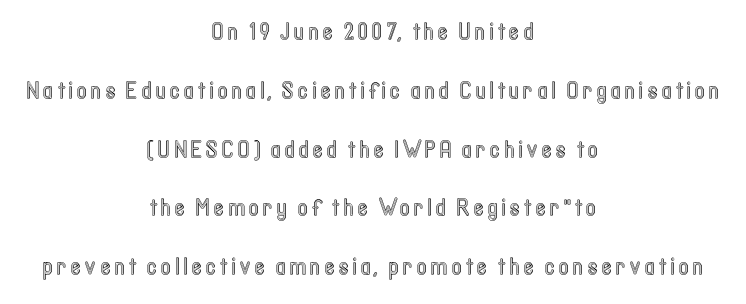
Q: Is the text italic (slanted)? A: No, it is upright.
Q: Is the text underlined? A: No.
Q: How is the paragraph aligned? A: Centered.
Q: Is the spacing between lines tight, normal or loose? A: Loose.
